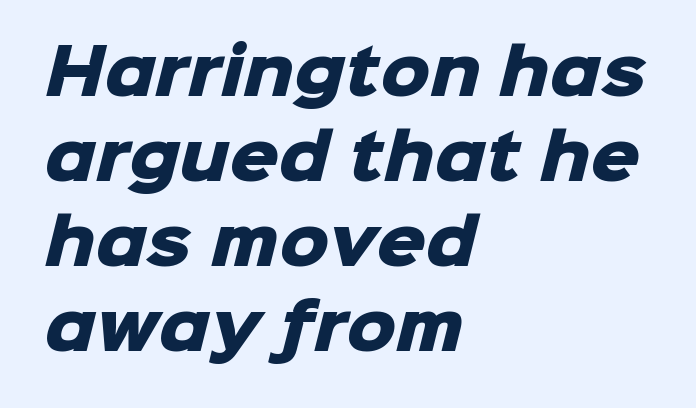
Quick note: underline off. These lines sit exactly where default settings would place them. Does extra space separate the letters? No, they use regular spacing. The text block is weighted toward the left margin, trailing off unevenly rightward.
